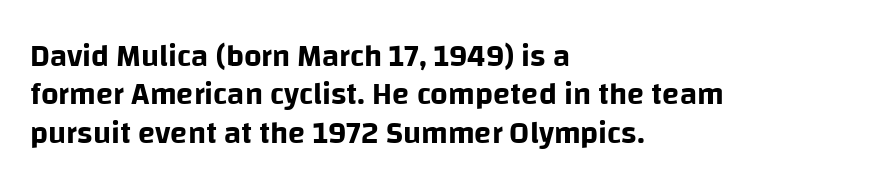
The image shows 31 px sans-serif type, upright; set left-aligned, line spacing 1.24x, normal letter spacing, not underlined; low stroke contrast and a large x-height.
